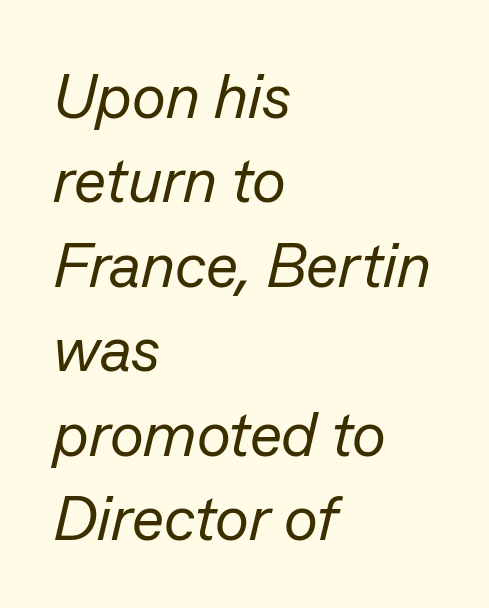
{"italic": "yes", "lean": "right", "slant_degrees": 13, "bold": "no", "weight": "regular", "width": "normal", "stroke_contrast": "low", "x_height": "medium", "monospaced": "no", "underline": "no", "align": "left", "line_spacing": "normal", "line_spacing_ratio": 1.34, "letter_spacing": "normal", "letter_spacing_em": 0.0, "glyph_px": 63}
